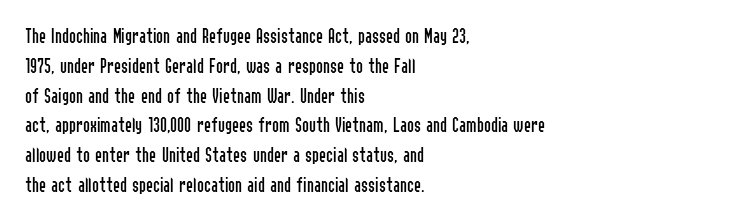
Quick note: interline space is typical. Nothing unusual about the tracking: characters are spaced as the font intends. Unmarked baselines from the first word to the last. No italicization has been applied; the sample stays upright.
